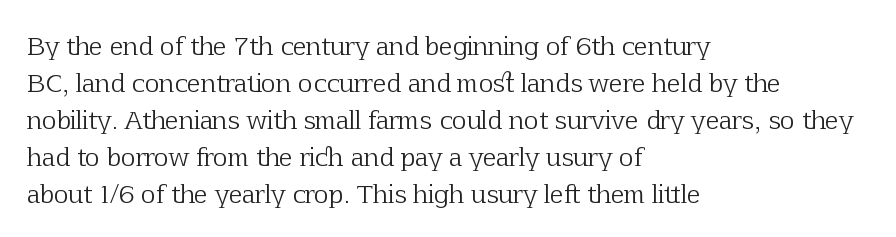
The image shows 25 px text type, upright; set left-aligned, normal line spacing (1.48x), normal letter spacing, not underlined.
